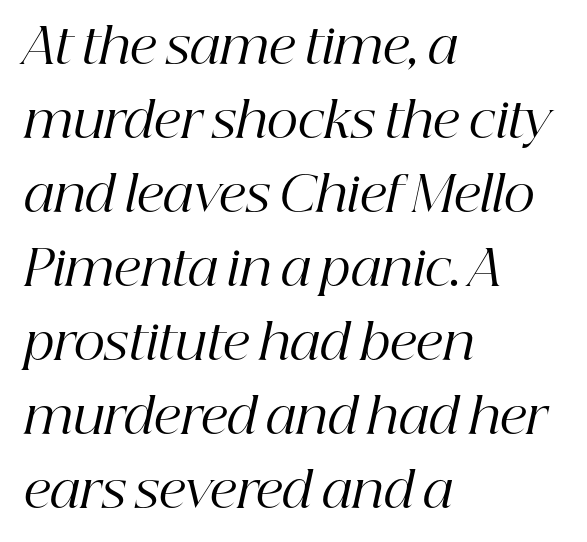
A typesetter would call this proportional, since set widths differ per character. Stroke thickness stays within the range of a standard reading face or lighter. Successive baselines arrive at the customary interval. The strip under each line holds only bare page. Typographically, this falls in the serif category. Posture: slanted.
